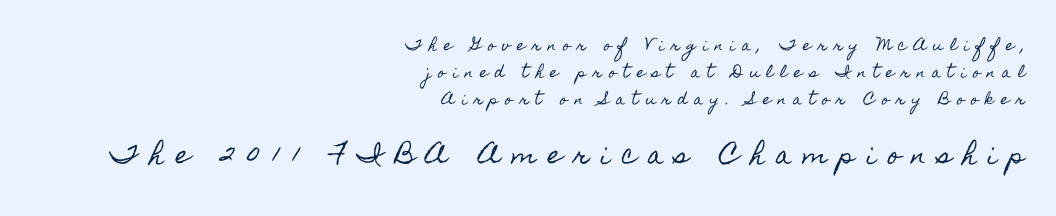
Q: Is the text italic (slanted)? A: Yes.
Q: Is the text underlined? A: No.
Q: How is the paragraph aligned? A: Right-aligned.
Q: Is the spacing between letters normal or unusually wide? A: Unusually wide.
Q: Is the spacing between lines tight, normal or loose? A: Loose.
Q: Which block of text is set in a larger size, the first (top) or the second (bottom)? A: The second (bottom) one.
